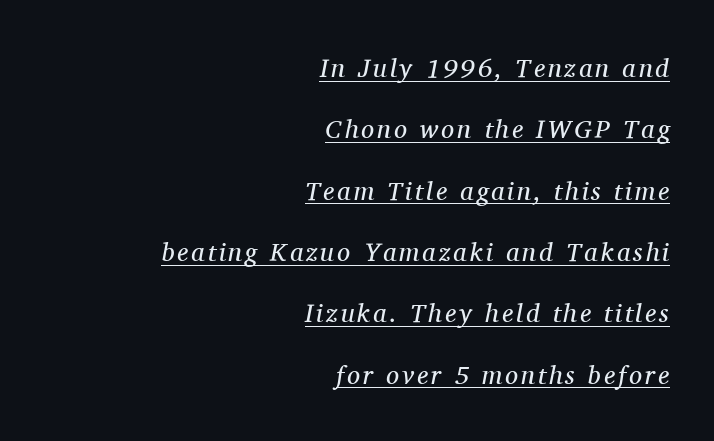
The image shows 26 px text type, italic (leaning right); set right-aligned, loose line spacing (2.36x), underlined.
